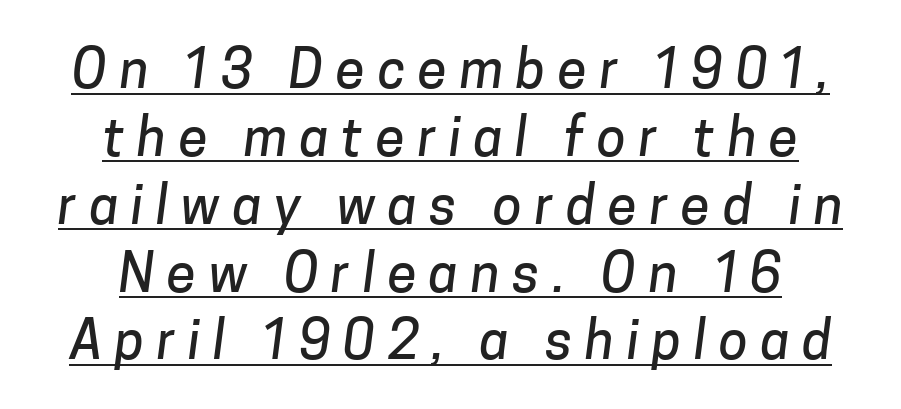
Q: Is the typeface a serif or a sans-serif typeface? A: Sans-serif.
Q: Is the text underlined? A: Yes.
Q: How is the paragraph aligned? A: Centered.
Q: Is the spacing between letters normal or unusually wide? A: Unusually wide.
Q: Is the spacing between lines tight, normal or loose? A: Normal.
Q: Width (condensed, normal, or wide)? A: Normal.
Q: Stroke contrast? A: Low.
Q: x-height? A: Medium.
Q: Monospaced? A: No.
